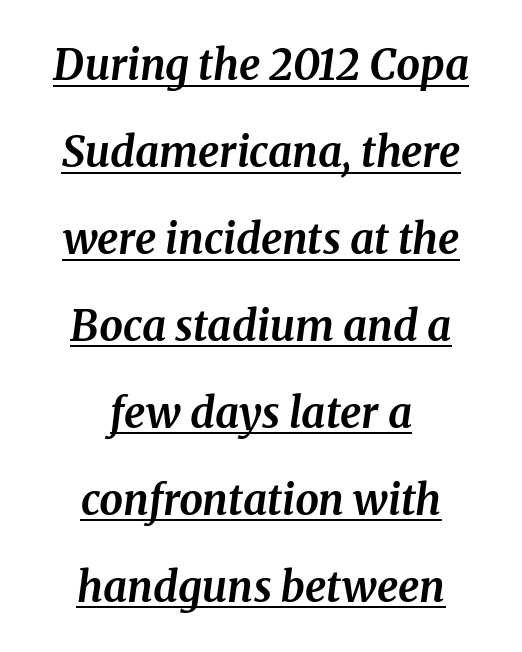
Observe the lean: these are italic letterforms. Typographic density is high because the face is bold. The compositor balanced each line on the midline. Typographically, this falls in the serif category. Successive baselines arrive slowly, with a big drop between each.
